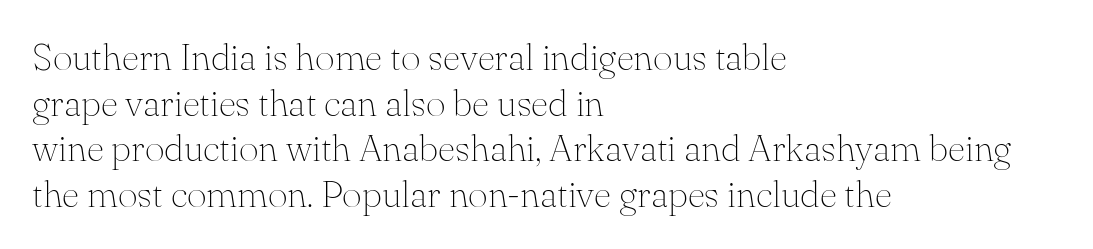
Anything drawn beneath the words? Only blank space. The font family rendered here belongs to the serif group. Tall strokes in this sample are plumb rather than angled. Weight class: somewhere from thin through regular.
